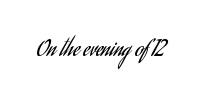
The space directly below the letters is spotless. The line texture is even and compact thanks to regular tracking. These glyphs show unthickened strokes, regular width or finer.
